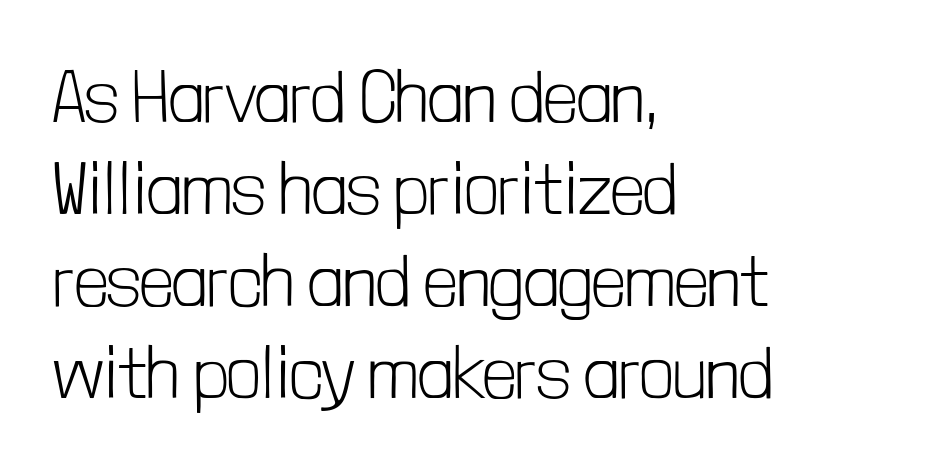
The image shows 73 px light, condensed sans-serif type, upright; set left-aligned, normal line spacing (1.26x), normal letter spacing, not underlined; low stroke contrast and a medium x-height.
